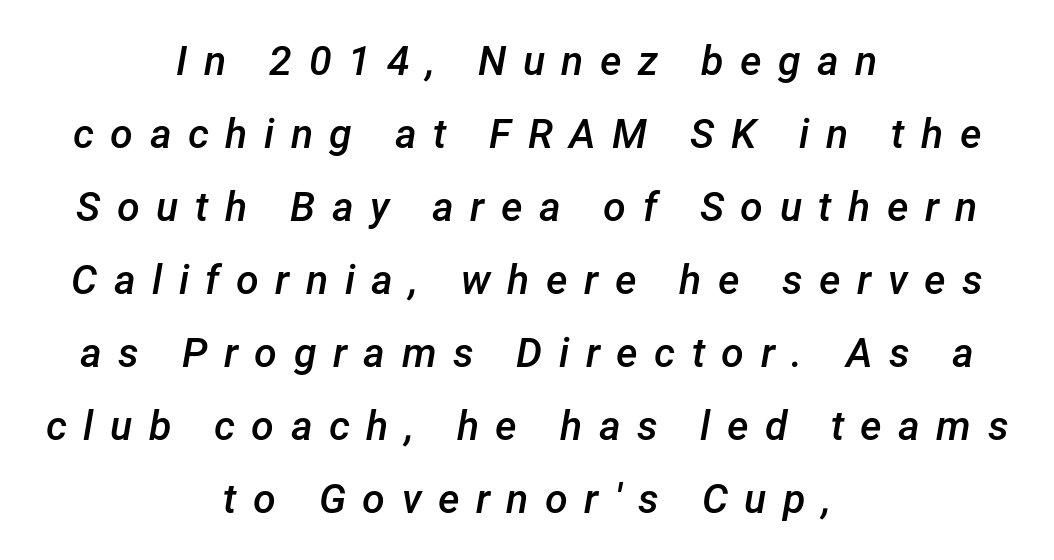
The image shows 41 px semibold type, italic (leaning right); set centered, line spacing 1.78x, unusually wide letter spacing (+0.4 em), not underlined; low stroke contrast and a medium x-height.
